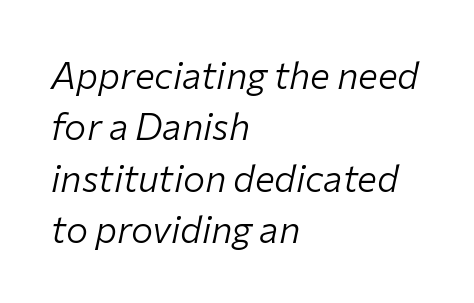
The image shows 37 px light type, italic (leaning right); set left-aligned, normal line spacing (1.39x), normal letter spacing, not underlined; low stroke contrast and a medium x-height.
